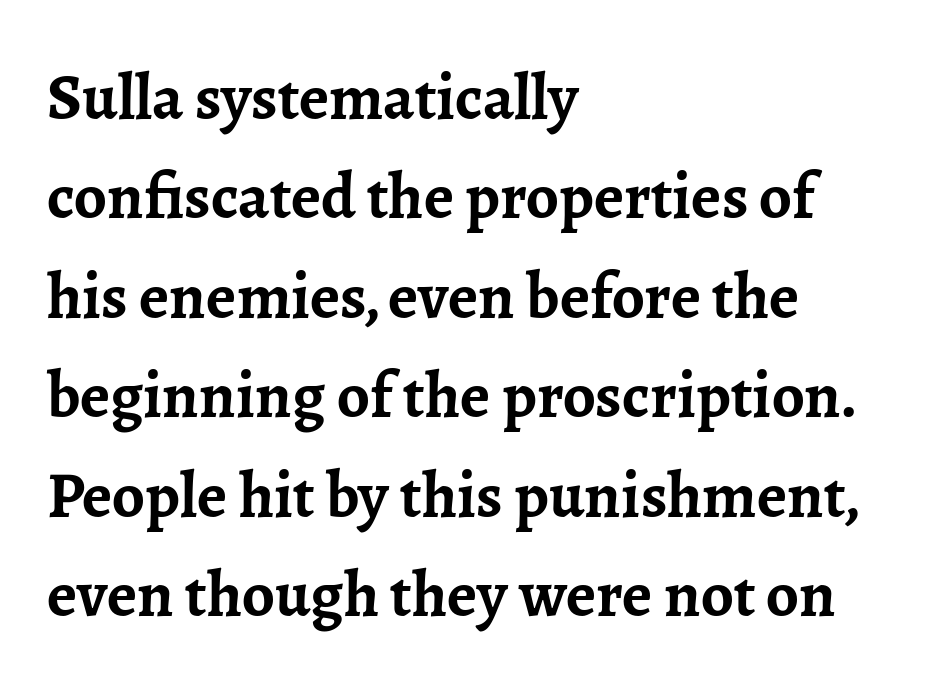
{"serif": "yes", "italic": "no", "bold": "yes", "weight": "semibold", "width": "normal", "stroke_contrast": "low", "x_height": "medium", "monospaced": "no", "underline": "no", "align": "left", "line_spacing": "normal", "line_spacing_ratio": 1.53, "letter_spacing": "normal", "letter_spacing_em": 0.0, "glyph_px": 65}
